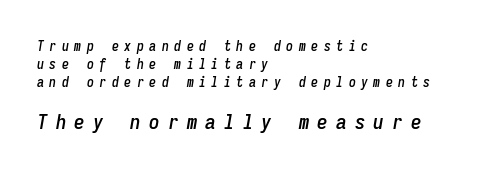
{"italic": "yes", "lean": "right", "slant_degrees": 9, "underline": "no", "align": "left", "line_spacing": "normal", "line_spacing_ratio": 1.28, "letter_spacing": "wide", "letter_spacing_em": 0.39, "larger_block": "second", "size_ratio": 1.5, "glyph_px": 21}
